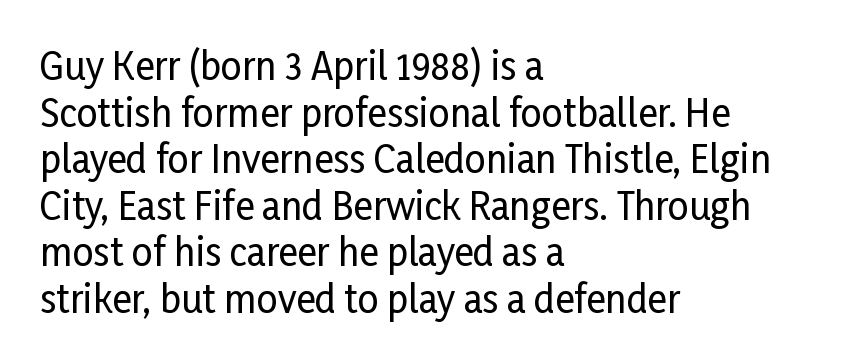
Q: Is the text italic (slanted)? A: No, it is upright.
Q: Is the typeface a serif or a sans-serif typeface? A: Sans-serif.
Q: Is the text underlined? A: No.
Q: How is the paragraph aligned? A: Left-aligned.
Q: Is the spacing between letters normal or unusually wide? A: Normal.
Q: Is the spacing between lines tight, normal or loose? A: Normal.
Q: Width (condensed, normal, or wide)? A: Condensed.
Q: Stroke contrast? A: Low.
Q: x-height? A: Medium.
Q: Monospaced? A: No.
